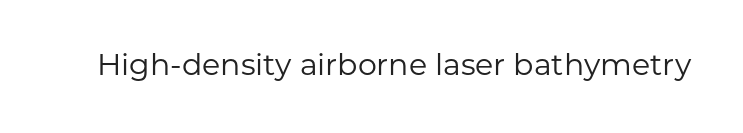
The image shows 30 px regular-weight sans-serif type, upright; set normal letter spacing, not underlined; low stroke contrast and a medium x-height.
